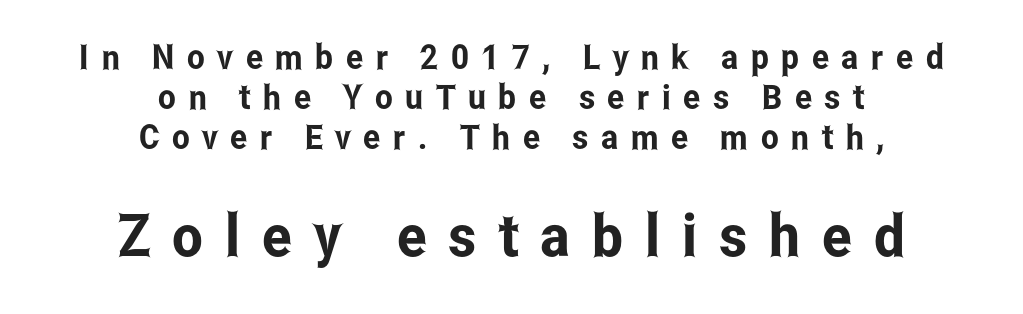
This rendering employs a face without finishing strokes, i.e., a sans-serif. These two chunks differ in scale, with the bottom chunk taking the larger measure. Do the letters lean? They stand straight. Teacher's note: observe the equal gaps on both sides — that is centered alignment. Spacing verdict: proportional, widths tailored to each character. No word sits above an underline.
